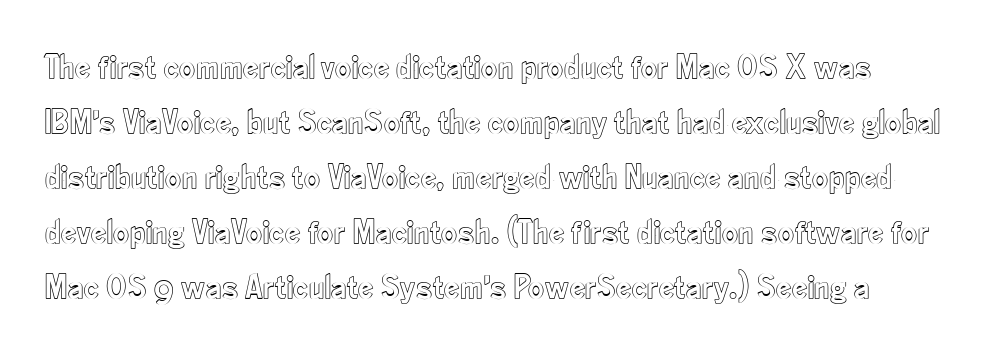
{"italic": "no", "width": "condensed", "x_height": "small", "monospaced": "no", "underline": "no", "line_spacing": "normal", "line_spacing_ratio": 1.57, "letter_spacing": "normal", "letter_spacing_em": 0.0, "glyph_px": 35}
